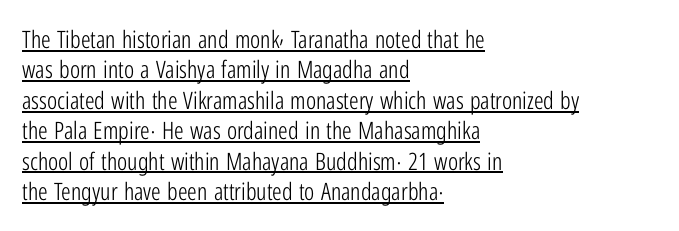
{"italic": "no", "bold": "no", "underline": "yes", "align": "left", "line_spacing": "normal", "line_spacing_ratio": 1.27, "letter_spacing": "normal", "letter_spacing_em": 0.0, "glyph_px": 24}
